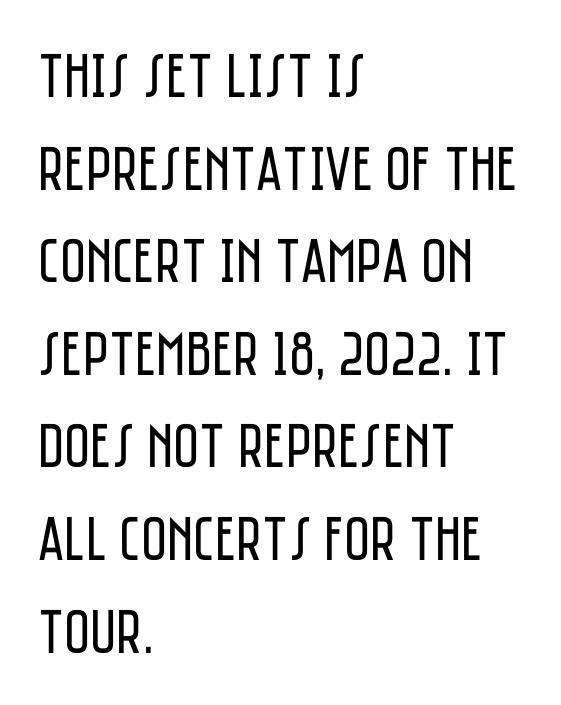
Q: Is the text bold? A: No.
Q: Is the text italic (slanted)? A: No, it is upright.
Q: Is the typeface a serif or a sans-serif typeface? A: Sans-serif.
Q: Is the text underlined? A: No.
Q: How is the paragraph aligned? A: Left-aligned.
Q: Is the spacing between letters normal or unusually wide? A: Normal.
Q: Is the spacing between lines tight, normal or loose? A: Normal.
Q: Width (condensed, normal, or wide)? A: Condensed.
Q: Stroke contrast? A: Low.
Q: x-height? A: Large.
Q: Monospaced? A: No.
